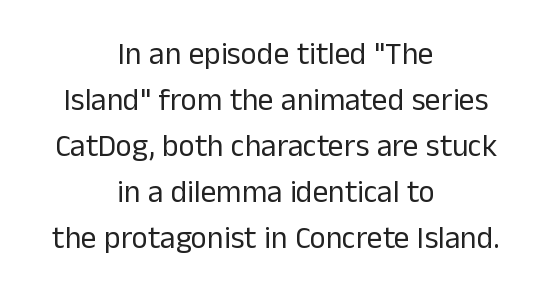
The image shows 31 px regular-weight sans-serif type, upright; set centered, normal line spacing (1.48x), normal letter spacing, not underlined; low stroke contrast and a medium x-height.
